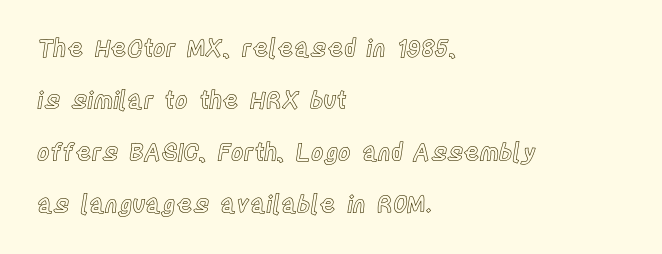
{"underline": "no", "align": "left", "line_spacing": "loose", "line_spacing_ratio": 2.17, "letter_spacing": "normal", "letter_spacing_em": 0.0, "glyph_px": 24}
